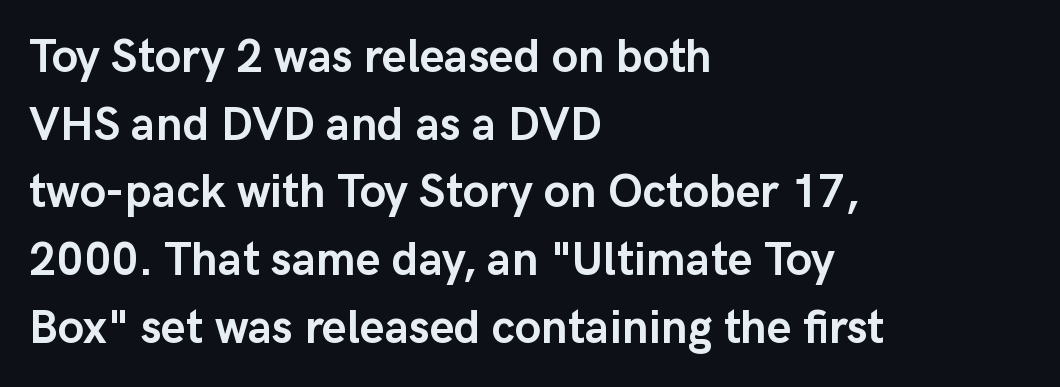
The image shows 47 px semibold sans-serif type, upright; set left-aligned, normal line spacing (1.44x), normal letter spacing, not underlined; low stroke contrast and a medium x-height.
